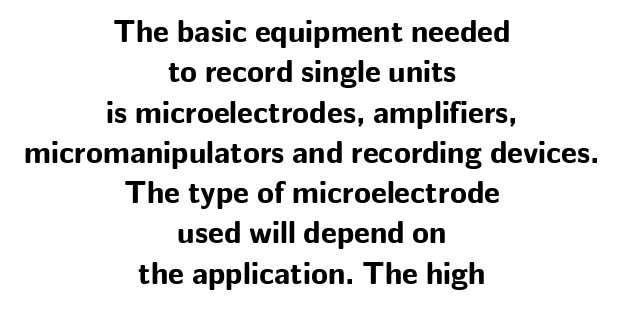
The image shows 31 px bold sans-serif type, upright; set centered, normal line spacing (1.3x), normal letter spacing, not underlined; low stroke contrast and a medium x-height.
